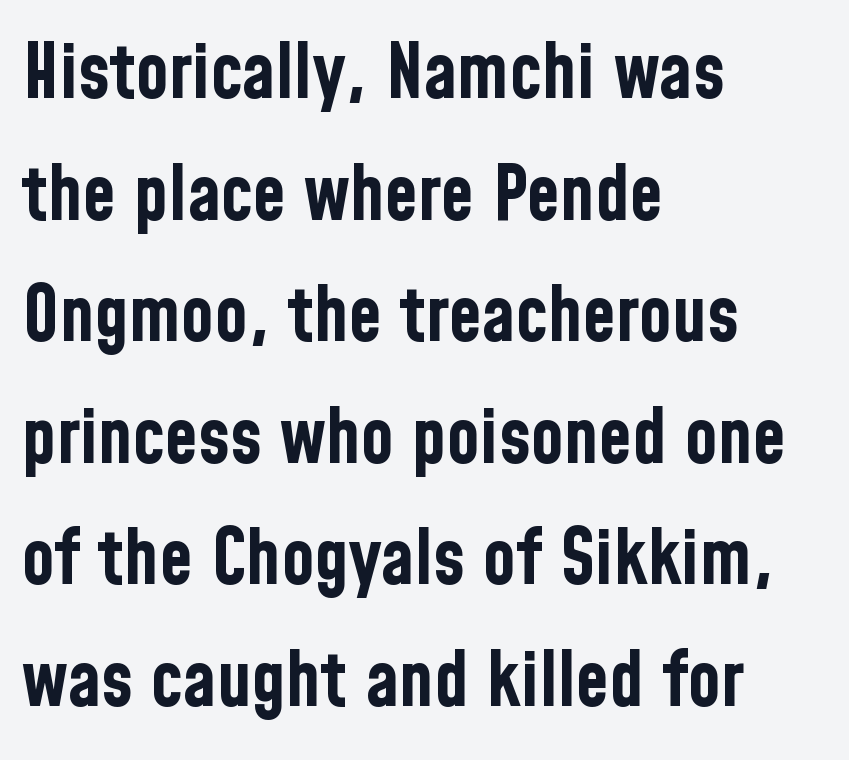
In terms of leading, this rendering sits right in the middle. A typesetter would call this proportional, since set widths differ per character. The passage is arranged the way most books set body copy — flush left. The space directly below the letters is spotless. The text was rendered using a sans face with plain stroke endings.
